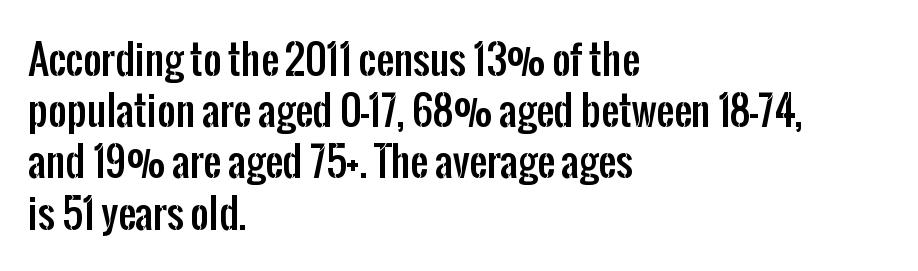
Leading: standard. Characters remain perfectly vertical along every line. The compositor pushed each line to the left boundary. The glyphs are unaccompanied by any horizontal stroke below them. The passage shown is typed in a proportional face where columns would drift.
